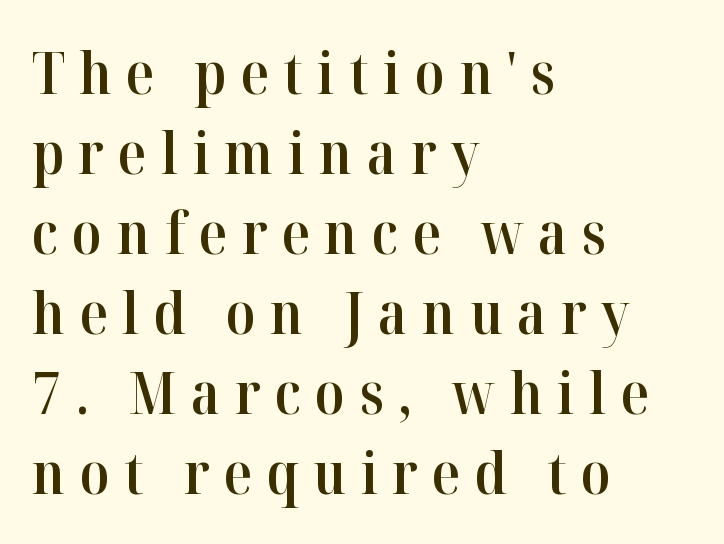
Q: Is the text bold? A: Semi-bold.
Q: Is the text italic (slanted)? A: No, it is upright.
Q: Is the typeface a serif or a sans-serif typeface? A: Serif.
Q: Is the text underlined? A: No.
Q: How is the paragraph aligned? A: Left-aligned.
Q: Is the spacing between letters normal or unusually wide? A: Unusually wide.
Q: Is the spacing between lines tight, normal or loose? A: Normal.
Q: Width (condensed, normal, or wide)? A: Normal.
Q: Stroke contrast? A: High.
Q: x-height? A: Medium.
Q: Monospaced? A: No.
